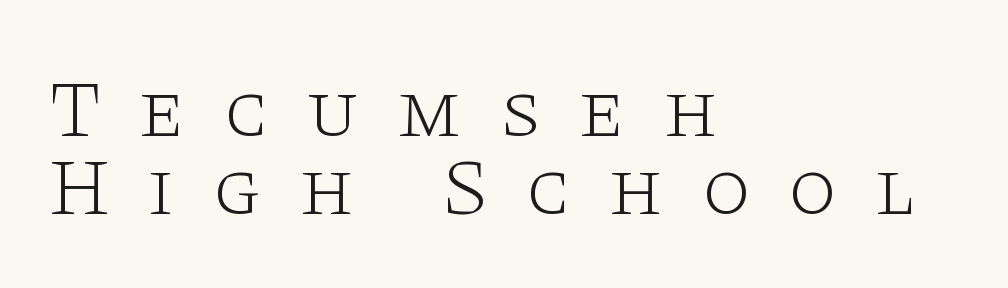
{"serif": "yes", "italic": "no", "bold": "no", "weight": "light", "width": "wide", "stroke_contrast": "low", "x_height": "large", "monospaced": "no", "underline": "no", "align": "left", "line_spacing": "tight", "line_spacing_ratio": 0.99, "letter_spacing": "wide", "letter_spacing_em": 0.46, "glyph_px": 79}
